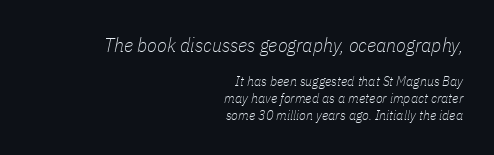
The image shows 20 px text type, italic (leaning right); set right-aligned, line spacing 1.2x, normal letter spacing, not underlined; the first (top) block is 1.43x larger.
